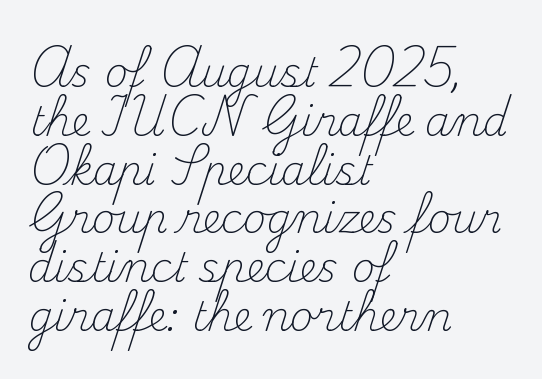
This sample is left-justified, so line endings fall wherever the words run out. No extra tracking has been applied to these lines. The specimen omits any rule beneath the text block's lines.
